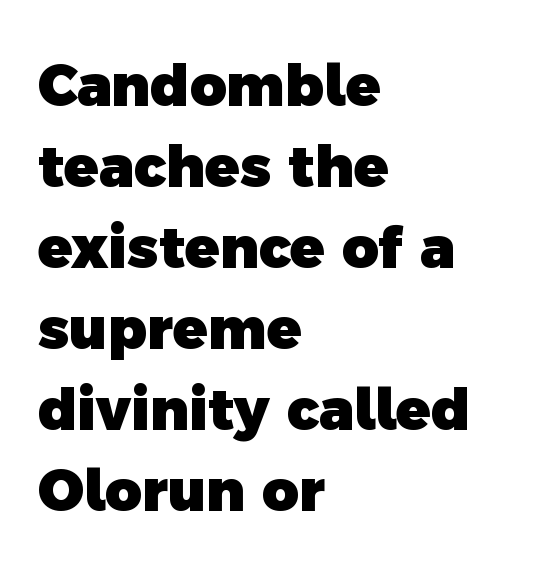
A student would call this left alignment; a typographer would say flush left, rag right. The tracking reads as untouched default to a designer's eye. Every letter is thick-stroked: bold, no question. Varying glyph widths throughout — classic text-font behaviour.
